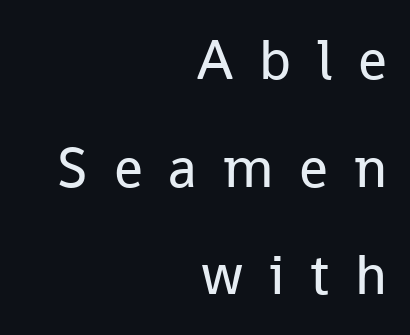
Check the space under the baseline: it is left empty. The paragraph shown leans on its right margin. This is roman type, the default non-slanted kind. A sans-serif font was chosen for this passage. A typesetter would call this proportional, since set widths differ per character.
